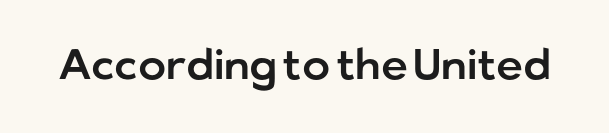
The image shows 42 px sans-serif type, upright; set normal letter spacing, not underlined; low stroke contrast and a medium x-height.
